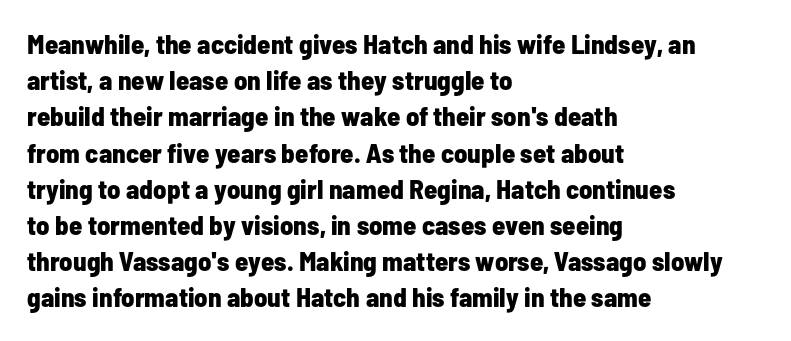
Q: Is the text bold? A: Yes.
Q: Is the text italic (slanted)? A: No, it is upright.
Q: Is the text underlined? A: No.
Q: How is the paragraph aligned? A: Left-aligned.
Q: Is the spacing between letters normal or unusually wide? A: Normal.
Q: Is the spacing between lines tight, normal or loose? A: Normal.
